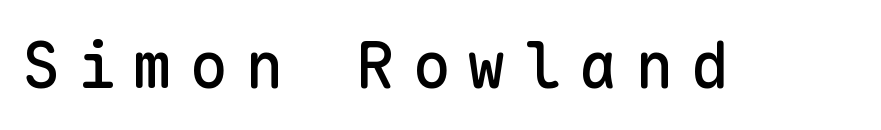
{"serif": "no", "italic": "no", "width": "normal", "stroke_contrast": "low", "x_height": "medium", "monospaced": "yes", "underline": "no", "letter_spacing": "wide", "letter_spacing_em": 0.27, "glyph_px": 64}
